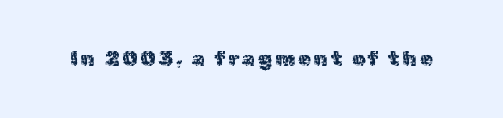
{"italic": "no", "bold": "no", "underline": "no", "glyph_px": 21}
